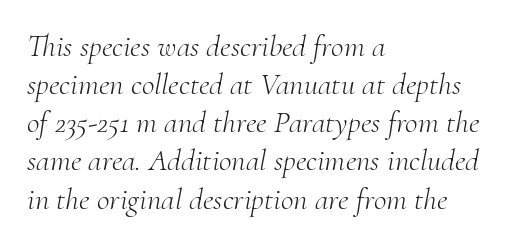
{"serif": "yes", "italic": "yes", "lean": "right", "slant_degrees": 10, "bold": "no", "weight": "light", "width": "normal", "stroke_contrast": "medium", "x_height": "small", "monospaced": "no", "underline": "no", "align": "left", "line_spacing_ratio": 1.23, "letter_spacing": "normal", "letter_spacing_em": 0.0, "glyph_px": 31}
